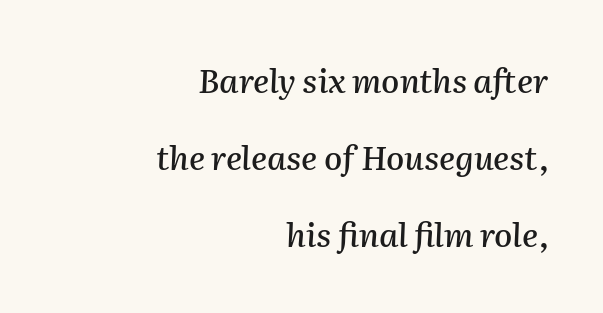
Q: Is the text italic (slanted)? A: Yes, it leans right by about 2 degrees.
Q: Is the text underlined? A: No.
Q: How is the paragraph aligned? A: Right-aligned.
Q: Is the spacing between letters normal or unusually wide? A: Normal.
Q: Is the spacing between lines tight, normal or loose? A: Loose.
Q: Width (condensed, normal, or wide)? A: Normal.
Q: Stroke contrast? A: Medium.
Q: x-height? A: Medium.
Q: Monospaced? A: No.
